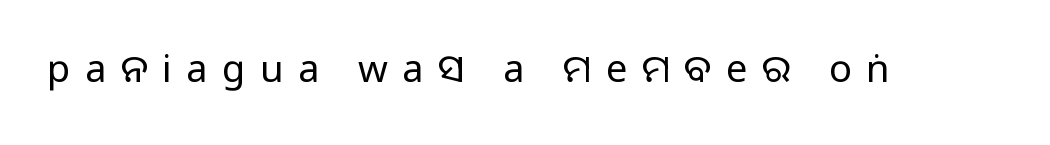
The image shows 38 px sans-serif type, upright; set unusually wide letter spacing (+0.38 em), not underlined; medium stroke contrast.
